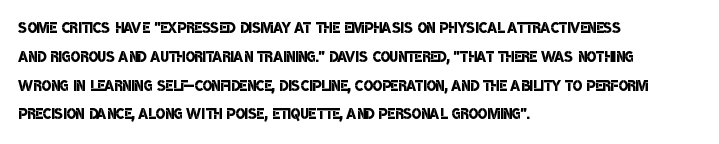
Q: Is the text bold? A: Semi-bold.
Q: Is the text underlined? A: No.
Q: How is the paragraph aligned? A: Left-aligned.
Q: Is the spacing between letters normal or unusually wide? A: Normal.
Q: Is the spacing between lines tight, normal or loose? A: Normal.
